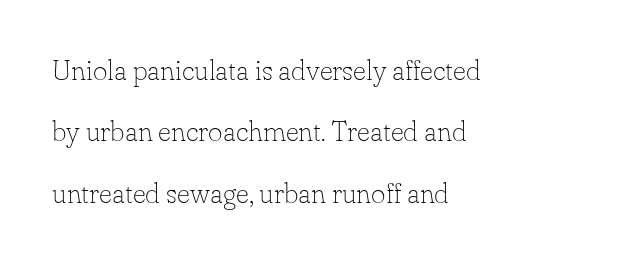
Q: Is the text bold? A: No.
Q: Is the text italic (slanted)? A: No, it is upright.
Q: Is the typeface a serif or a sans-serif typeface? A: Serif.
Q: Is the text underlined? A: No.
Q: How is the paragraph aligned? A: Left-aligned.
Q: Is the spacing between letters normal or unusually wide? A: Normal.
Q: Is the spacing between lines tight, normal or loose? A: Loose.
Q: Width (condensed, normal, or wide)? A: Normal.
Q: Stroke contrast? A: Low.
Q: x-height? A: Small.
Q: Monospaced? A: No.
